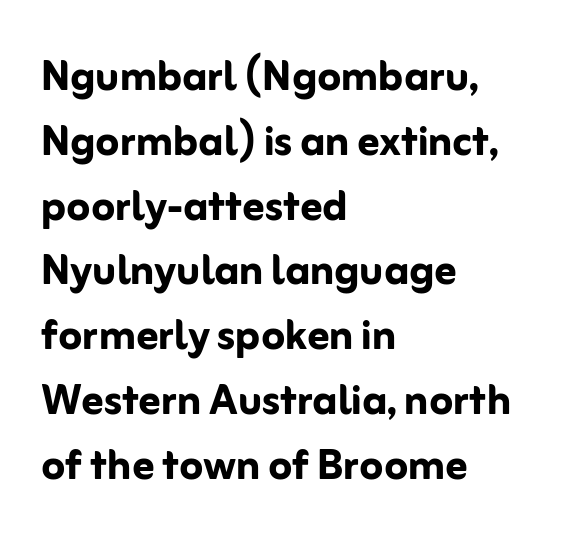
{"serif": "no", "italic": "no", "bold": "yes", "weight": "semibold", "width": "normal", "stroke_contrast": "low", "x_height": "medium", "monospaced": "no", "underline": "no", "align": "left", "line_spacing_ratio": 1.2, "letter_spacing": "normal", "letter_spacing_em": 0.0, "glyph_px": 54}
